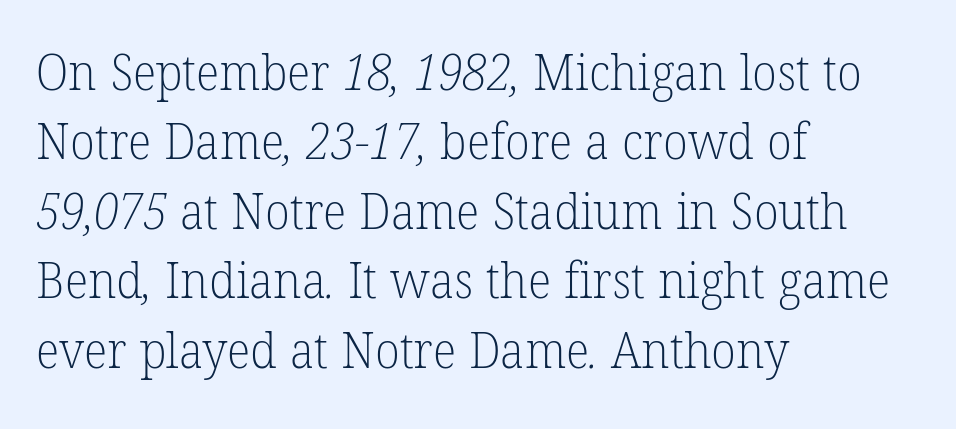
Look at the tracking — it's just the regular setting, nothing added. The space beneath each line is pristine and unruled. In terms of leading, this rendering sits right in the middle. In terms of letterform style, serifs are clearly present. Line starts are locked; line ends wander.
